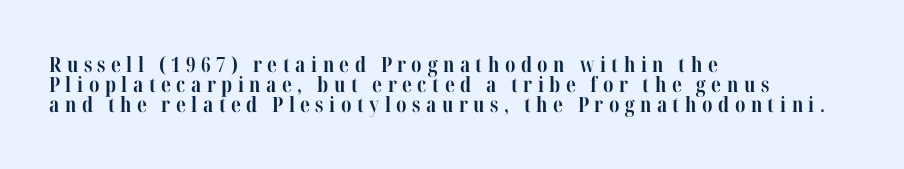
The image shows 21 px bold type, upright; set left-aligned, tight line spacing (0.96x), unusually wide letter spacing (+0.26 em), not underlined.
